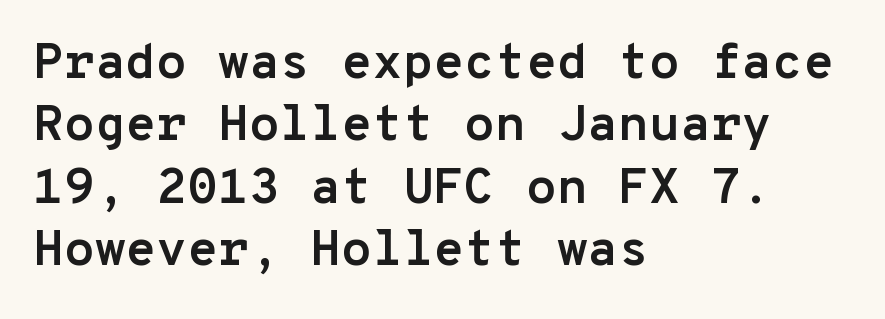
The image shows 50 px semibold sans-serif type, upright, monospaced; set left-aligned, normal line spacing (1.25x), normal letter spacing, not underlined; low stroke contrast and a medium x-height.
